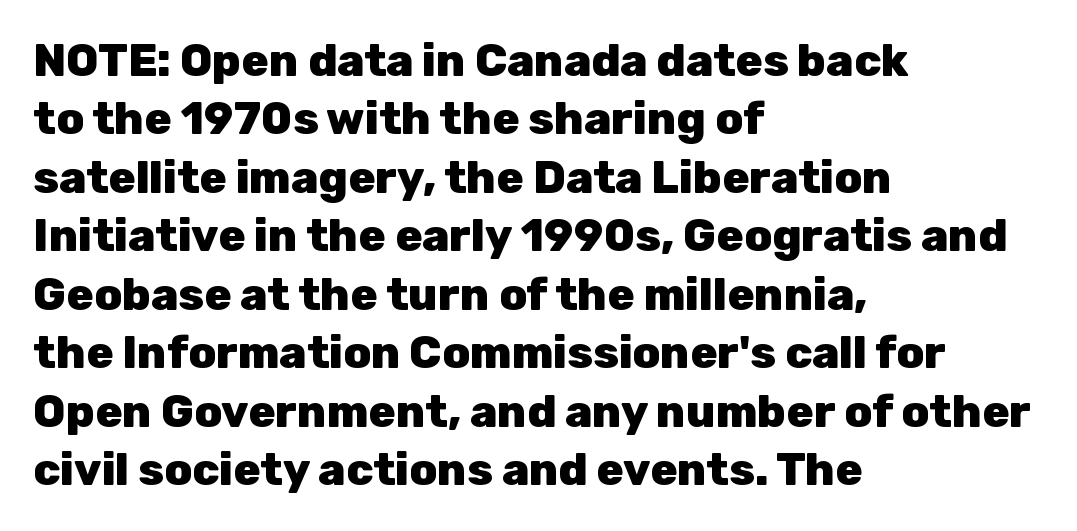
{"serif": "no", "italic": "no", "bold": "yes", "weight": "heavy", "width": "normal", "stroke_contrast": "low", "x_height": "medium", "monospaced": "no", "underline": "no", "align": "left", "line_spacing": "normal", "line_spacing_ratio": 1.3, "letter_spacing": "normal", "letter_spacing_em": 0.0, "glyph_px": 45}
